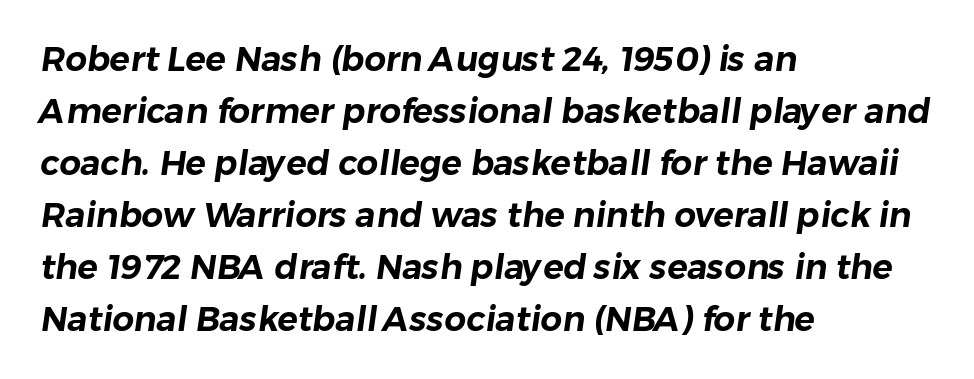
Q: Is the typeface a serif or a sans-serif typeface? A: Sans-serif.
Q: Is the text underlined? A: No.
Q: How is the paragraph aligned? A: Left-aligned.
Q: Is the spacing between letters normal or unusually wide? A: Normal.
Q: Is the spacing between lines tight, normal or loose? A: Normal.
Q: Width (condensed, normal, or wide)? A: Normal.
Q: Stroke contrast? A: Low.
Q: x-height? A: Medium.
Q: Monospaced? A: No.
